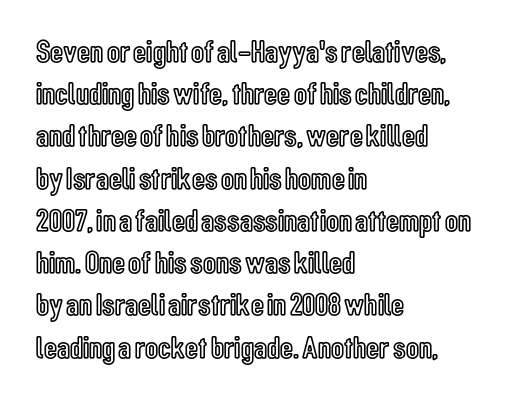
Q: Is the text italic (slanted)? A: No, it is upright.
Q: Is the text underlined? A: No.
Q: How is the paragraph aligned? A: Left-aligned.
Q: Is the spacing between letters normal or unusually wide? A: Normal.
Q: Is the spacing between lines tight, normal or loose? A: Normal.
Q: Width (condensed, normal, or wide)? A: Condensed.
Q: x-height? A: Medium.
Q: Monospaced? A: No.
